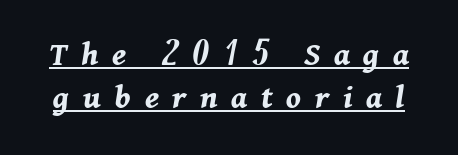
{"italic": "yes", "lean": "right", "slant_degrees": 11, "bold": "yes", "weight": "bold", "width": "normal", "stroke_contrast": "medium", "x_height": "medium", "monospaced": "no", "underline": "yes", "line_spacing_ratio": 1.22, "letter_spacing": "wide", "letter_spacing_em": 0.39, "glyph_px": 35}
